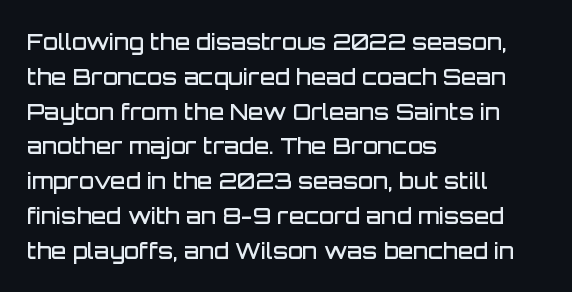
Firm but not heavy-handed strokes: this text is semibold. The specimen omits any rule beneath the text block's lines. Ordinary non-slanted type is in use. Each new line begins a customary step beneath the previous one. The line texture is even and compact thanks to regular tracking.
